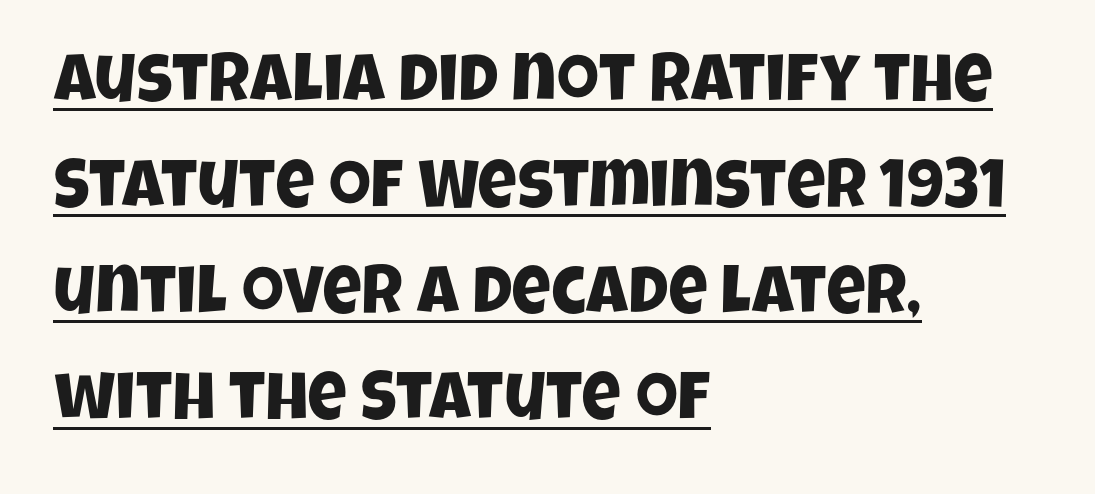
{"serif": "no", "width": "condensed", "stroke_contrast": "low", "x_height": "large", "monospaced": "no", "underline": "yes", "align": "left", "line_spacing": "normal", "line_spacing_ratio": 1.56, "letter_spacing": "normal", "letter_spacing_em": 0.0, "glyph_px": 68}
